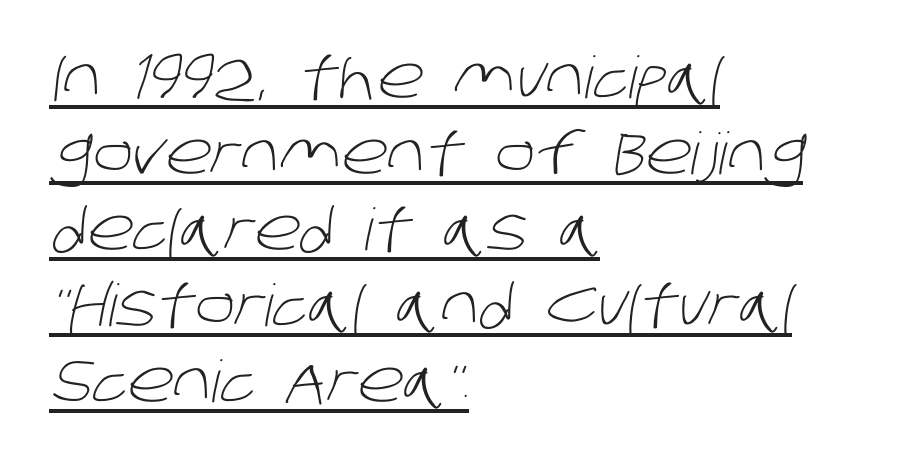
Q: Is the text bold? A: No.
Q: Is the typeface a serif or a sans-serif typeface? A: Sans-serif.
Q: Is the text underlined? A: Yes.
Q: How is the paragraph aligned? A: Left-aligned.
Q: Is the spacing between letters normal or unusually wide? A: Normal.
Q: Is the spacing between lines tight, normal or loose? A: Normal.
Q: Width (condensed, normal, or wide)? A: Normal.
Q: Stroke contrast? A: Low.
Q: x-height? A: Large.
Q: Monospaced? A: No.
